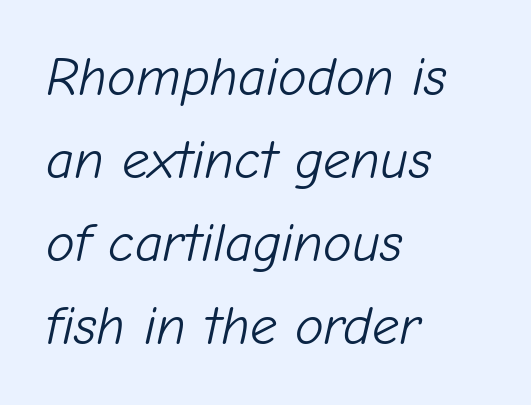
The lines in this sample share a left origin and differ only in where they stop. Heaviness? Minimal to ordinary, like unemphasized prose. Italic: yes, the glyphs are oblique. If you measured baseline to baseline, you'd find a middling distance.
